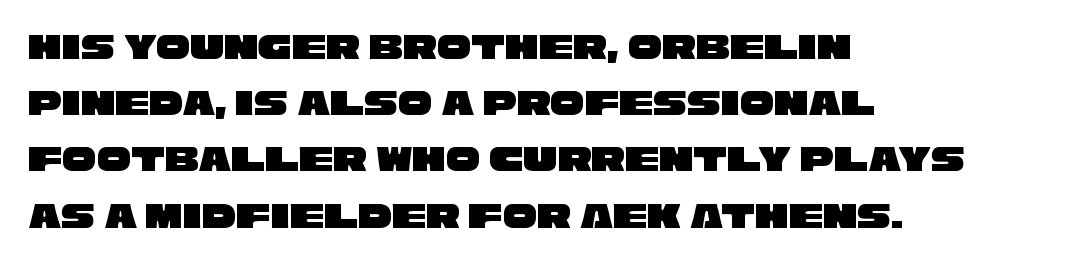
The image shows 38 px wide sans-serif type; set left-aligned, normal line spacing (1.48x), normal letter spacing, not underlined; low stroke contrast and a large x-height.
